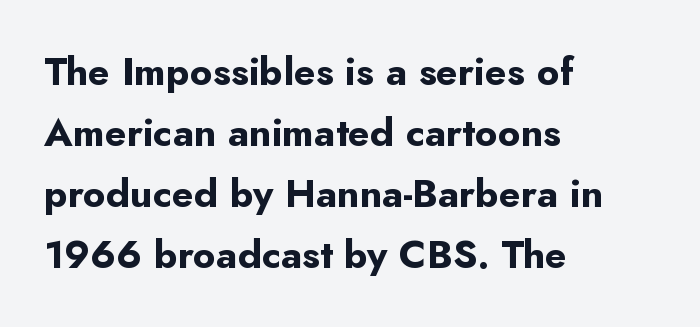
{"serif": "no", "italic": "no", "bold": "yes", "weight": "bold", "width": "normal", "stroke_contrast": "low", "x_height": "small", "monospaced": "no", "underline": "no", "align": "left", "line_spacing": "normal", "line_spacing_ratio": 1.56, "letter_spacing": "normal", "letter_spacing_em": 0.0, "glyph_px": 39}
